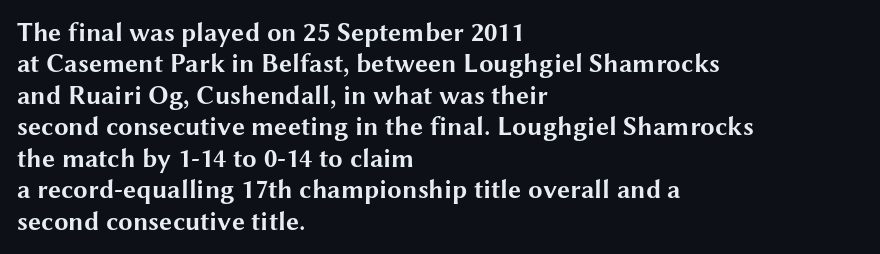
Q: Is the text bold? A: Yes.
Q: Is the text italic (slanted)? A: No, it is upright.
Q: Is the text underlined? A: No.
Q: How is the paragraph aligned? A: Left-aligned.
Q: Is the spacing between letters normal or unusually wide? A: Normal.
